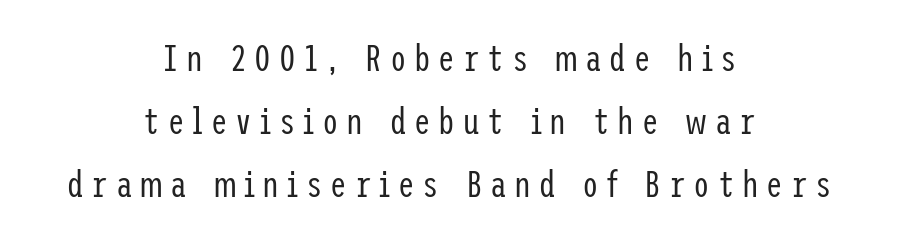
Q: Is the text bold? A: No.
Q: Is the text italic (slanted)? A: No, it is upright.
Q: Is the typeface a serif or a sans-serif typeface? A: Sans-serif.
Q: Is the text underlined? A: No.
Q: How is the paragraph aligned? A: Centered.
Q: Is the spacing between letters normal or unusually wide? A: Unusually wide.
Q: Is the spacing between lines tight, normal or loose? A: Normal.
Q: Width (condensed, normal, or wide)? A: Condensed.
Q: Stroke contrast? A: Low.
Q: x-height? A: Medium.
